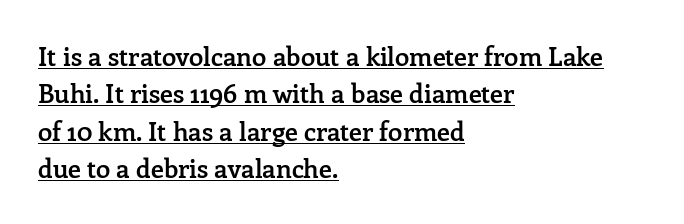
Look at the tracking — it's just the regular setting, nothing added. The typesetter chose a ragged-right arrangement here. A typesetter would call this leading conventional body-copy spacing. Vertical strokes here are truly vertical.
